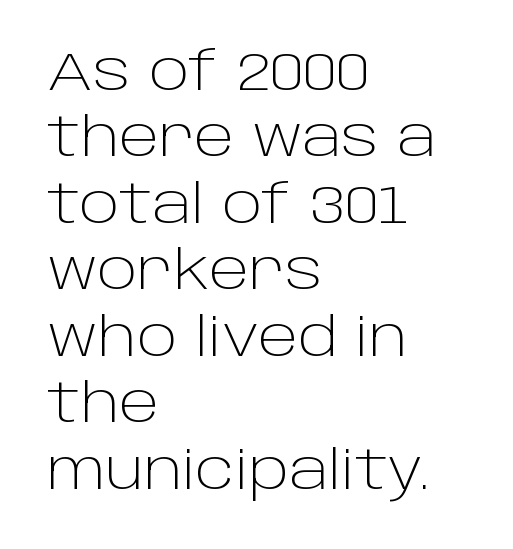
Q: Is the text bold? A: No.
Q: Is the text italic (slanted)? A: No, it is upright.
Q: Is the typeface a serif or a sans-serif typeface? A: Sans-serif.
Q: Is the text underlined? A: No.
Q: How is the paragraph aligned? A: Left-aligned.
Q: Is the spacing between letters normal or unusually wide? A: Normal.
Q: Width (condensed, normal, or wide)? A: Normal.
Q: Stroke contrast? A: Low.
Q: x-height? A: Large.
Q: Monospaced? A: No.
